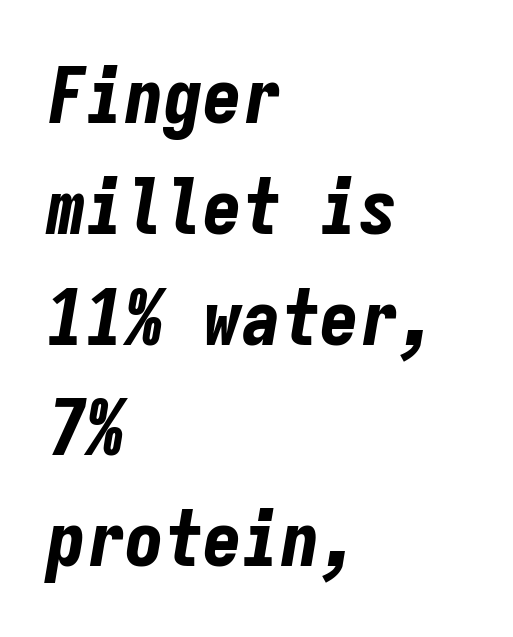
Each word holds together tightly as a unit, with standard inter-letter gaps. These lines are rendered in a fixed-pitch font. Descender tails drop into unmarked territory. These words are printed bold, with thick strokes throughout. In CSS terms this would be text-align: left.
